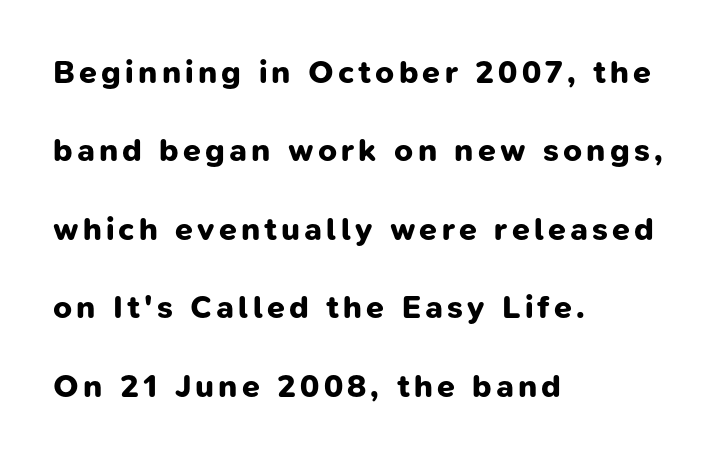
The image shows 32 px bold sans-serif type; set left-aligned, loose line spacing (2.45x), not underlined; low stroke contrast and a medium x-height.
